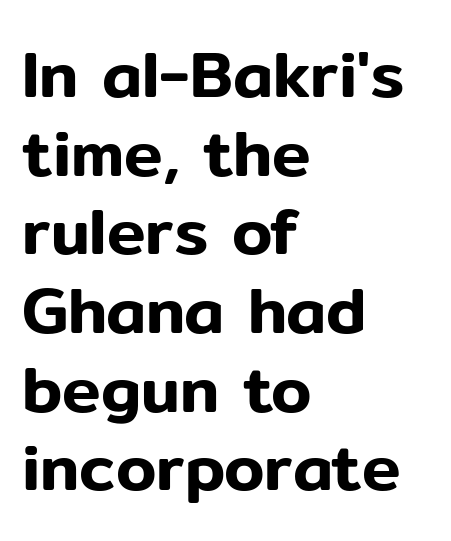
Q: Is the text italic (slanted)? A: No, it is upright.
Q: Is the typeface a serif or a sans-serif typeface? A: Sans-serif.
Q: Is the text underlined? A: No.
Q: How is the paragraph aligned? A: Left-aligned.
Q: Is the spacing between letters normal or unusually wide? A: Normal.
Q: Width (condensed, normal, or wide)? A: Normal.
Q: Stroke contrast? A: Low.
Q: x-height? A: Medium.
Q: Monospaced? A: No.
